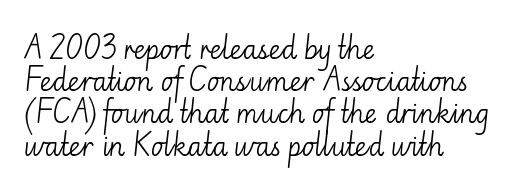
The image shows 26 px text type; set left-aligned, line spacing 1.24x, normal letter spacing, not underlined.
